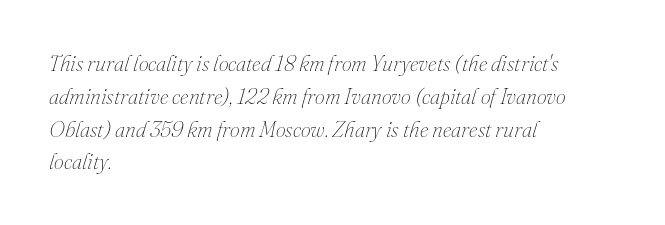
Q: Is the text bold? A: No.
Q: Is the text italic (slanted)? A: Yes, it leans right by about 16 degrees.
Q: Is the text underlined? A: No.
Q: How is the paragraph aligned? A: Left-aligned.
Q: Is the spacing between letters normal or unusually wide? A: Normal.
Q: Is the spacing between lines tight, normal or loose? A: Normal.
